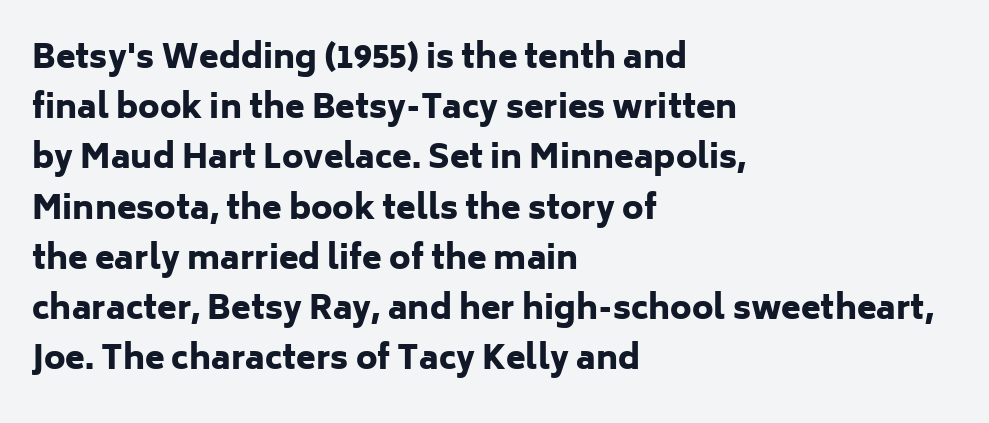
The image shows 32 px heavy sans-serif type, upright; set left-aligned, normal line spacing (1.57x), normal letter spacing, not underlined; low stroke contrast and a medium x-height.
